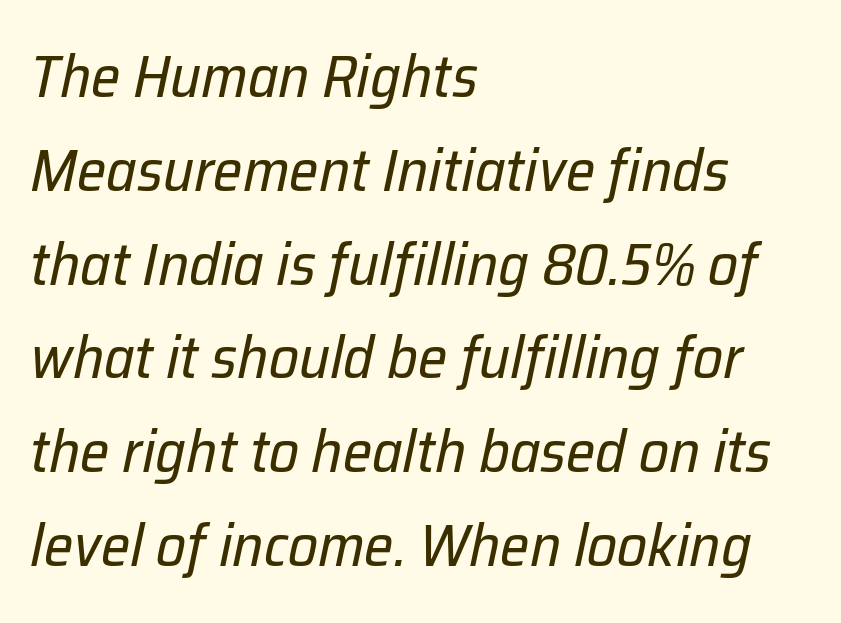
The image shows 59 px regular-weight type, italic (leaning right); set left-aligned, normal line spacing (1.59x), normal letter spacing, not underlined; low stroke contrast and a medium x-height.
